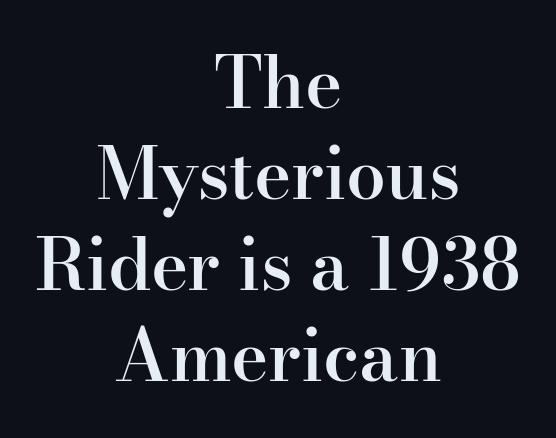
Q: Is the text bold? A: Semi-bold.
Q: Is the text italic (slanted)? A: No, it is upright.
Q: Is the typeface a serif or a sans-serif typeface? A: Serif.
Q: Is the text underlined? A: No.
Q: How is the paragraph aligned? A: Centered.
Q: Is the spacing between letters normal or unusually wide? A: Normal.
Q: Is the spacing between lines tight, normal or loose? A: Normal.
Q: Width (condensed, normal, or wide)? A: Normal.
Q: Stroke contrast? A: High.
Q: x-height? A: Small.
Q: Monospaced? A: No.
